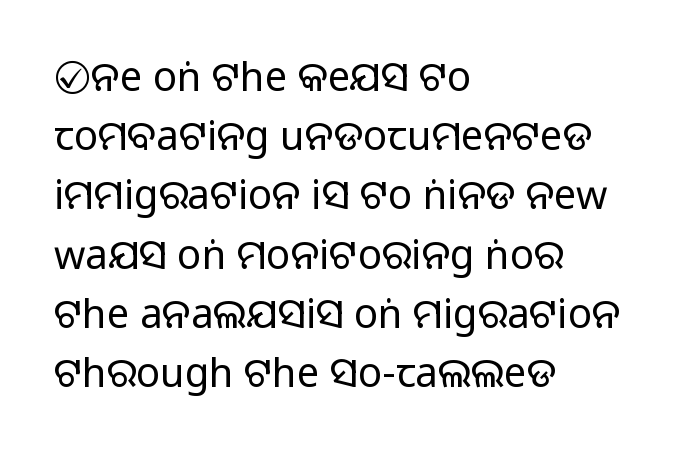
Q: Is the text bold? A: No.
Q: Is the text italic (slanted)? A: No, it is upright.
Q: Is the typeface a serif or a sans-serif typeface? A: Sans-serif.
Q: Is the text underlined? A: No.
Q: How is the paragraph aligned? A: Left-aligned.
Q: Is the spacing between letters normal or unusually wide? A: Normal.
Q: Is the spacing between lines tight, normal or loose? A: Normal.
Q: Width (condensed, normal, or wide)? A: Normal.
Q: Stroke contrast? A: Low.
Q: x-height? A: Large.
Q: Monospaced? A: No.
